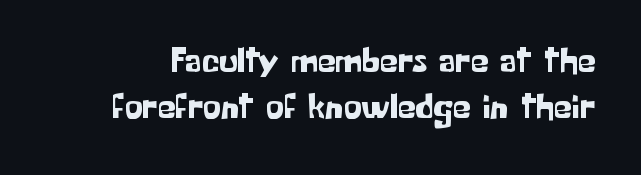
The image shows 36 px sans-serif type, upright; set normal line spacing (1.27x), normal letter spacing, not underlined; low stroke contrast and a medium x-height.
